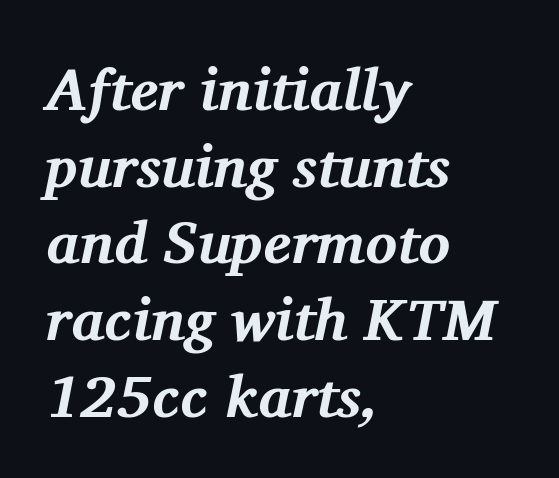
The image shows 59 px bold serif type, italic (leaning right); set left-aligned, normal line spacing (1.3x), normal letter spacing, not underlined; medium stroke contrast and a medium x-height.
